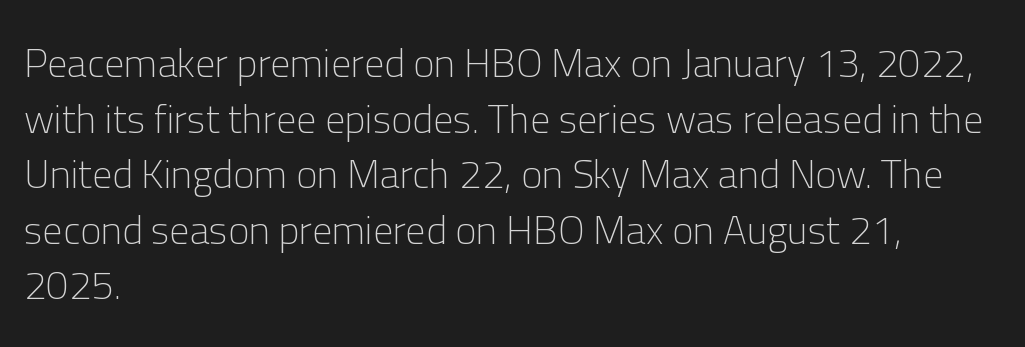
{"serif": "no", "italic": "no", "bold": "no", "weight": "light", "width": "normal", "stroke_contrast": "low", "x_height": "medium", "monospaced": "no", "underline": "no", "align": "left", "line_spacing": "normal", "line_spacing_ratio": 1.39, "letter_spacing": "normal", "letter_spacing_em": 0.0, "glyph_px": 40}
